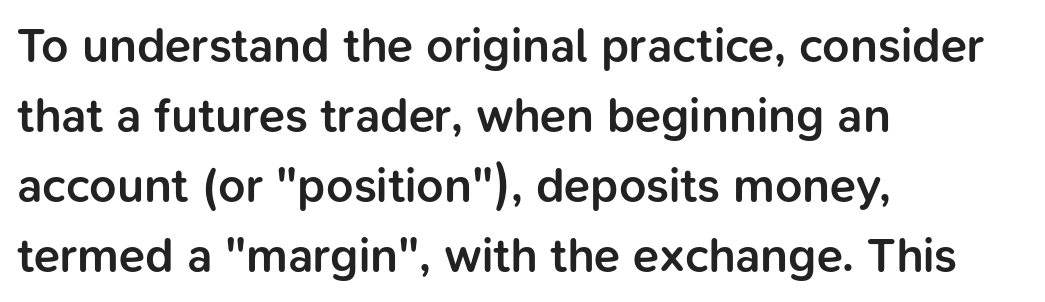
Q: Is the text bold? A: Semi-bold.
Q: Is the text italic (slanted)? A: No, it is upright.
Q: Is the typeface a serif or a sans-serif typeface? A: Sans-serif.
Q: Is the text underlined? A: No.
Q: How is the paragraph aligned? A: Left-aligned.
Q: Is the spacing between letters normal or unusually wide? A: Normal.
Q: Is the spacing between lines tight, normal or loose? A: Normal.
Q: Width (condensed, normal, or wide)? A: Normal.
Q: Stroke contrast? A: Low.
Q: x-height? A: Medium.
Q: Monospaced? A: No.
